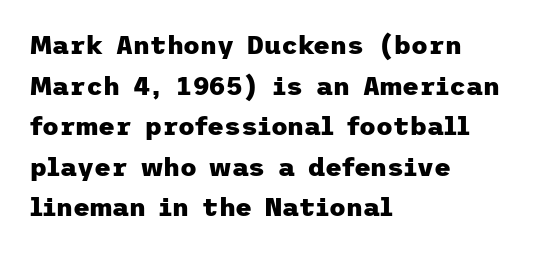
Q: Is the text bold? A: Yes.
Q: Is the text italic (slanted)? A: No, it is upright.
Q: Is the text underlined? A: No.
Q: How is the paragraph aligned? A: Left-aligned.
Q: Is the spacing between letters normal or unusually wide? A: Normal.
Q: Is the spacing between lines tight, normal or loose? A: Normal.
